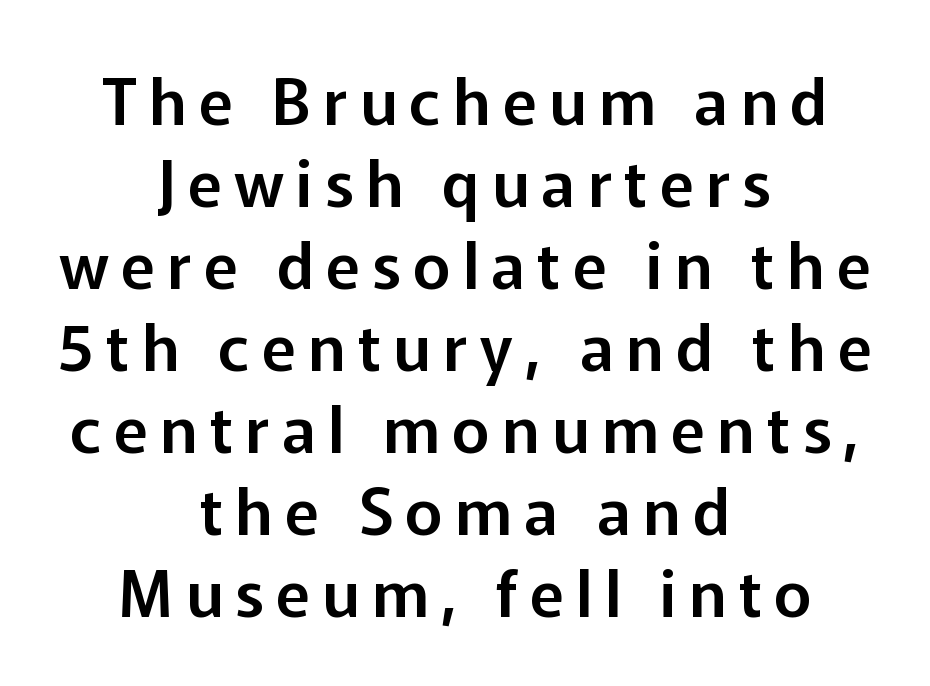
This is roman type, the default non-slanted kind. In terms of letterform style, serifs are entirely absent. Quick note: underline off. The rendering uses natural spacing where letterforms have individual widths. Summary of vertical rhythm: regular, with standard interline spacing.
